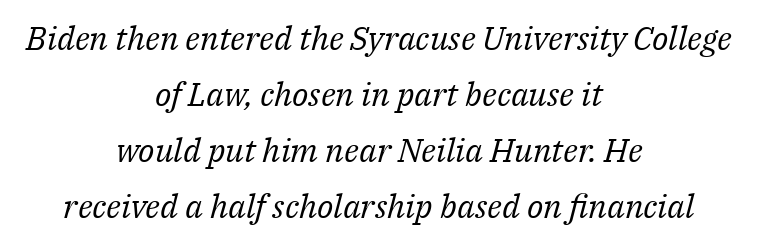
{"serif": "yes", "italic": "yes", "lean": "right", "slant_degrees": 14, "bold": "no", "weight": "regular", "width": "normal", "stroke_contrast": "medium", "x_height": "medium", "monospaced": "no", "underline": "no", "align": "center", "line_spacing": "normal", "line_spacing_ratio": 1.7, "letter_spacing": "normal", "letter_spacing_em": 0.0, "glyph_px": 33}
